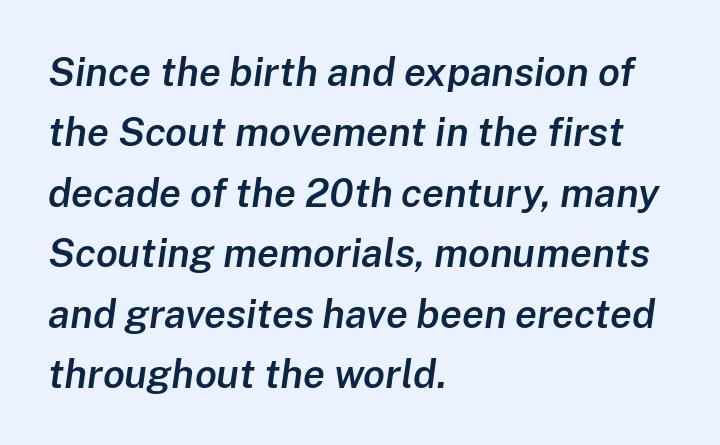
{"italic": "yes", "lean": "right", "slant_degrees": 8, "bold": "semi", "weight": "semibold", "width": "normal", "stroke_contrast": "low", "x_height": "medium", "monospaced": "no", "underline": "no", "align": "left", "line_spacing": "normal", "line_spacing_ratio": 1.51, "letter_spacing": "normal", "letter_spacing_em": 0.0, "glyph_px": 40}
